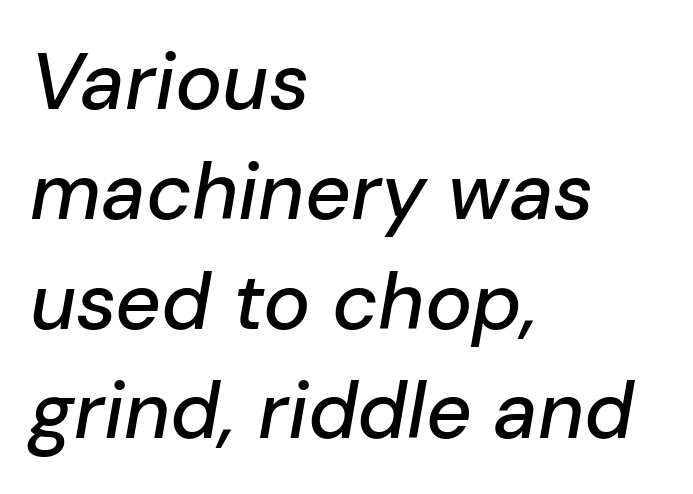
Tracking value appears to be zero — textbook default spacing. Horizontal bands of white between lines are of average thickness. Looks like regular typesetting: each glyph gets only the width it needs. The text block is weighted toward the left margin, trailing off unevenly rightward.
